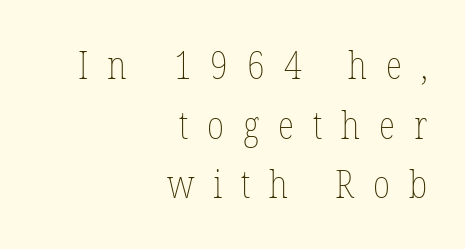
Q: Is the text bold? A: No.
Q: Is the text italic (slanted)? A: No, it is upright.
Q: Is the text underlined? A: No.
Q: How is the paragraph aligned? A: Right-aligned.
Q: Is the spacing between letters normal or unusually wide? A: Unusually wide.
Q: Is the spacing between lines tight, normal or loose? A: Normal.
Q: Width (condensed, normal, or wide)? A: Condensed.
Q: Stroke contrast? A: Low.
Q: x-height? A: Medium.
Q: Monospaced? A: No.
